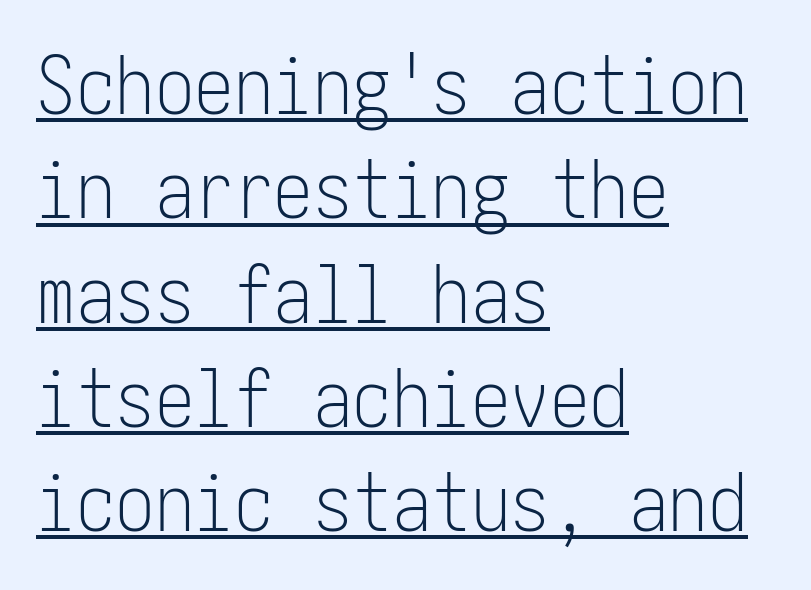
The image shows 79 px light, condensed sans-serif type, upright; set left-aligned, normal line spacing (1.32x), normal letter spacing, underlined; low stroke contrast and a medium x-height.
